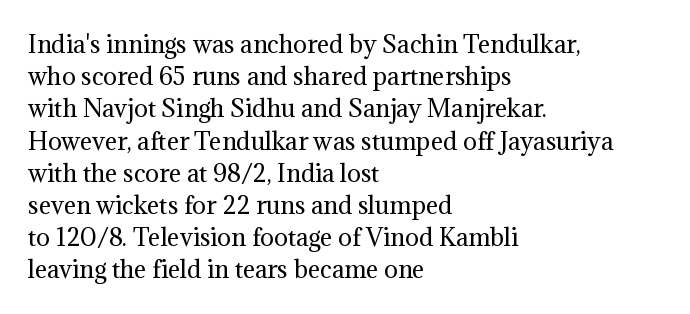
{"italic": "no", "bold": "no", "underline": "no", "align": "left", "line_spacing": "normal", "line_spacing_ratio": 1.4, "letter_spacing": "normal", "letter_spacing_em": 0.0, "glyph_px": 23}
